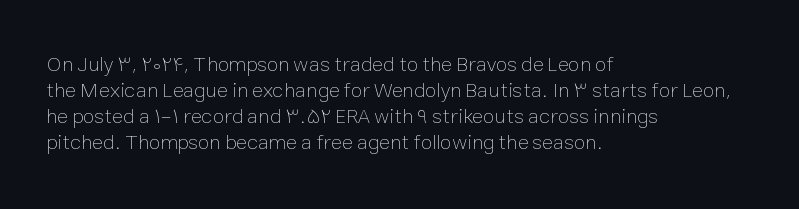
The image shows 21 px text type, upright; set left-aligned, line spacing 1.24x, normal letter spacing, not underlined.
